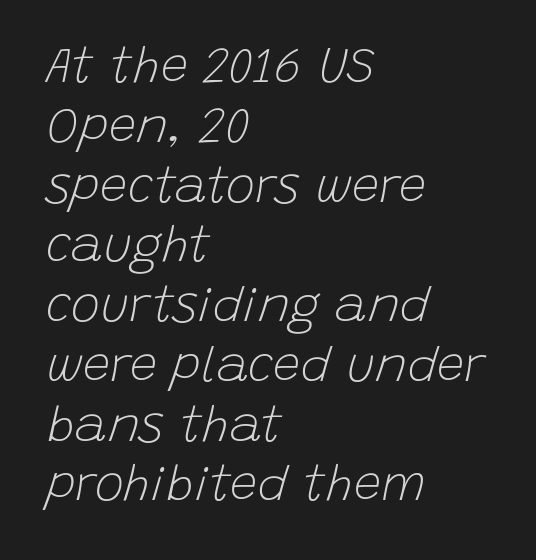
{"italic": "yes", "lean": "right", "slant_degrees": 15, "bold": "no", "weight": "light", "width": "normal", "stroke_contrast": "low", "x_height": "large", "monospaced": "no", "underline": "no", "align": "left", "line_spacing_ratio": 1.22, "letter_spacing": "normal", "letter_spacing_em": 0.0, "glyph_px": 49}
